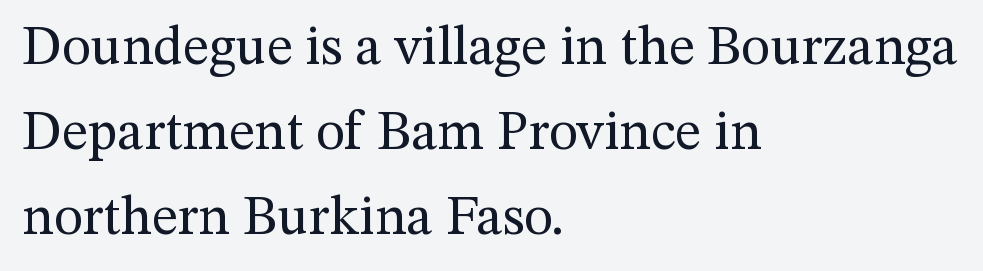
The image shows 55 px regular-weight serif type, upright; set left-aligned, normal line spacing (1.55x), normal letter spacing, not underlined; medium stroke contrast and a medium x-height.
